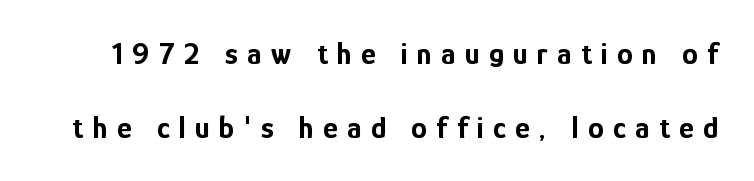
{"serif": "no", "italic": "no", "bold": "yes", "weight": "bold", "width": "condensed", "stroke_contrast": "low", "x_height": "medium", "monospaced": "no", "underline": "no", "line_spacing": "loose", "line_spacing_ratio": 2.38, "letter_spacing": "wide", "letter_spacing_em": 0.3, "glyph_px": 31}
